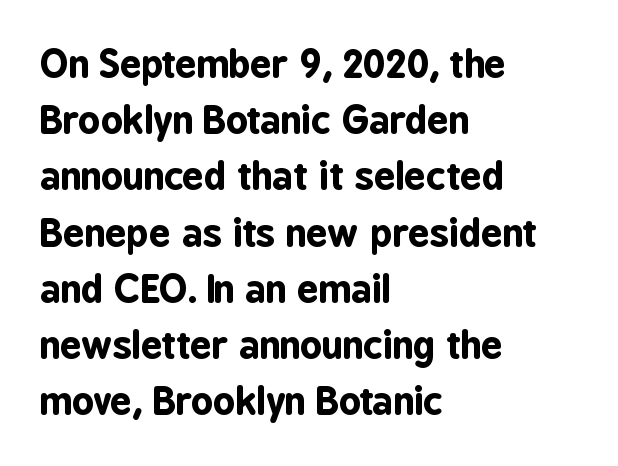
Weight check: bold — yes, fully. Tracking value appears to be zero — textbook default spacing. The passage shown is not underscored anywhere. The typesetter chose a ragged-right arrangement here. This is roman type, the default non-slanted kind.
